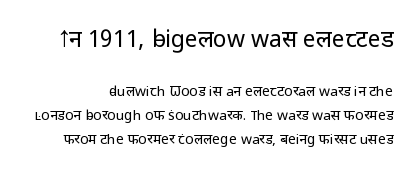
{"italic": "no", "bold": "no", "underline": "no", "line_spacing": "normal", "line_spacing_ratio": 1.69, "letter_spacing": "normal", "letter_spacing_em": 0.0, "larger_block": "first", "size_ratio": 1.64, "glyph_px": 23}
